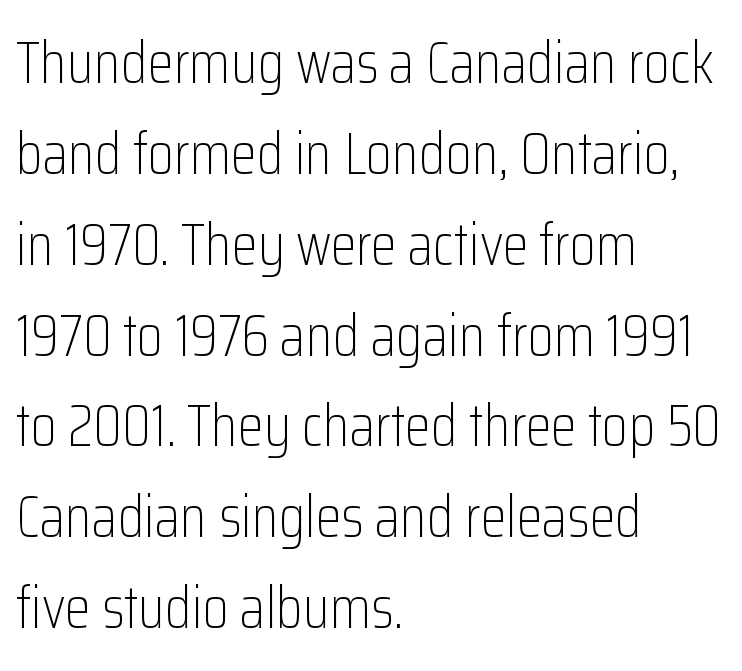
Stems here are at most as thick as an everyday book face. The lines sit at an ordinary, default distance from one another. Tracking here is standard; glyphs follow each other at the usual distance. Vertical strokes here are truly vertical. This rendering features lettering with no underline. Short and long lines alike share a common starting point at left.
